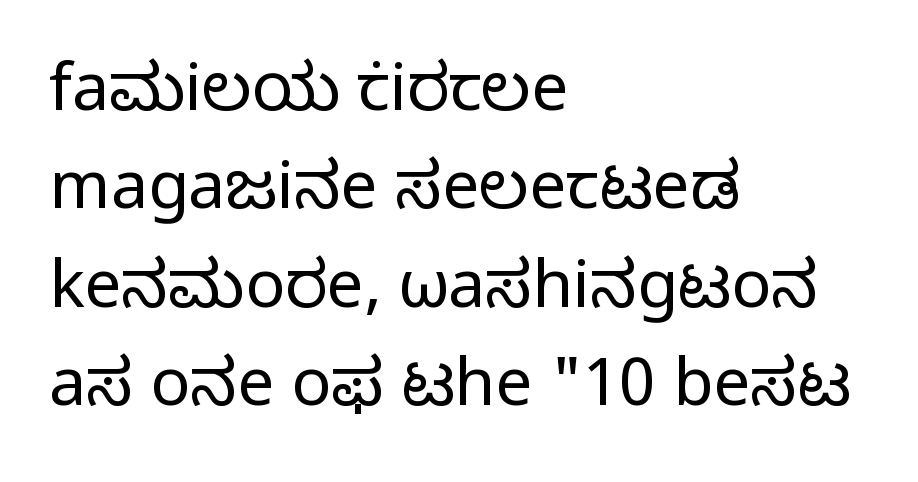
{"serif": "no", "italic": "no", "bold": "no", "weight": "regular", "width": "normal", "stroke_contrast": "low", "x_height": "medium", "monospaced": "no", "underline": "no", "align": "left", "line_spacing": "normal", "line_spacing_ratio": 1.49, "letter_spacing": "normal", "letter_spacing_em": 0.0, "glyph_px": 66}
